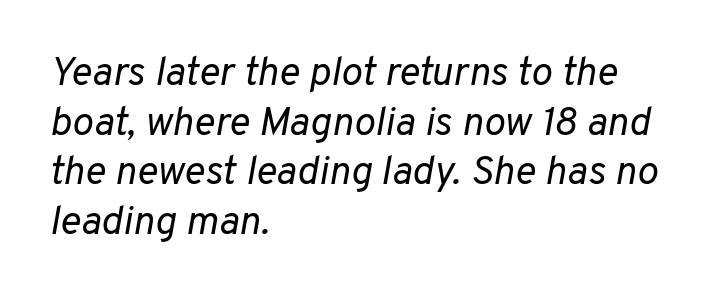
The image shows 40 px regular-weight type, italic (leaning right); set left-aligned, line spacing 1.24x, normal letter spacing, not underlined; low stroke contrast and a medium x-height.
